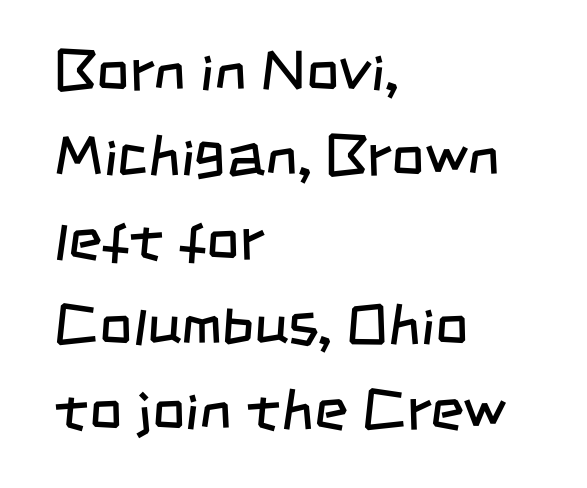
{"serif": "no", "bold": "no", "weight": "regular", "width": "condensed", "stroke_contrast": "low", "x_height": "large", "monospaced": "no", "underline": "no", "align": "left", "line_spacing": "normal", "line_spacing_ratio": 1.46, "letter_spacing": "normal", "letter_spacing_em": 0.0, "glyph_px": 58}
